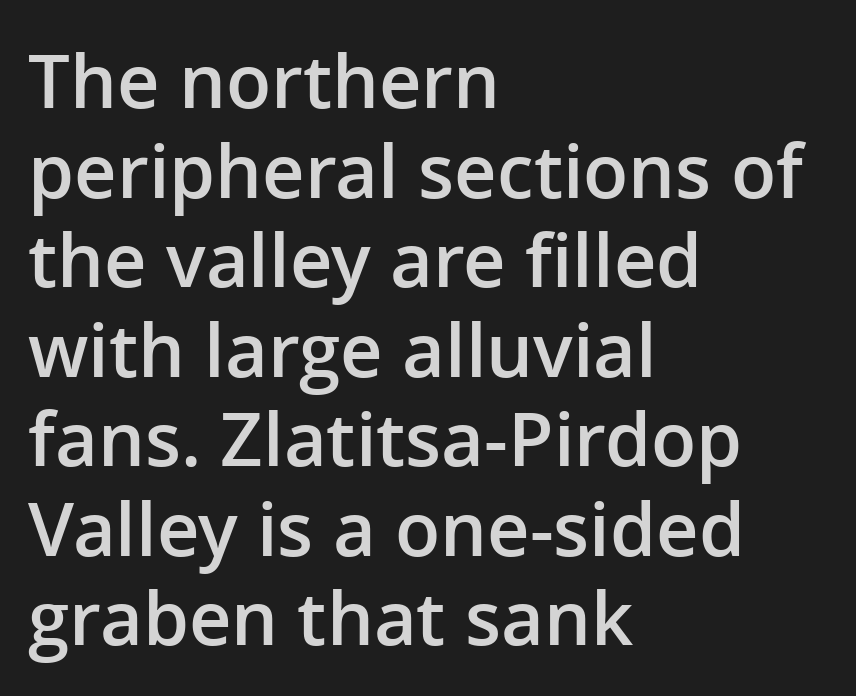
{"serif": "no", "italic": "no", "bold": "semi", "weight": "semibold", "width": "normal", "stroke_contrast": "low", "x_height": "medium", "monospaced": "no", "underline": "no", "align": "left", "line_spacing_ratio": 1.21, "letter_spacing": "normal", "letter_spacing_em": 0.0, "glyph_px": 74}
